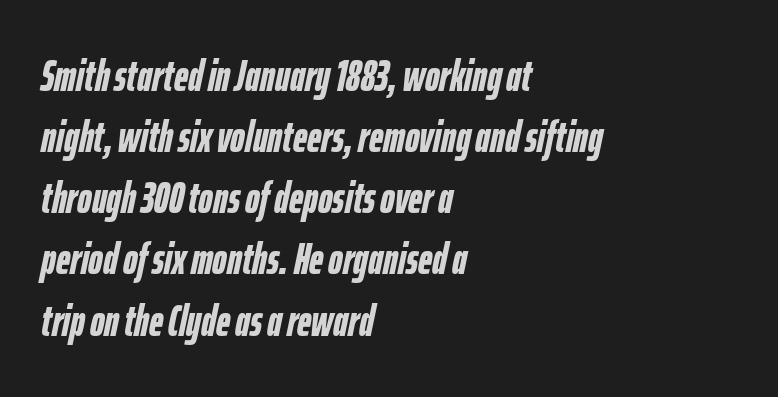
{"italic": "yes", "lean": "right", "slant_degrees": 12, "bold": "yes", "weight": "semibold", "width": "condensed", "stroke_contrast": "low", "x_height": "medium", "monospaced": "no", "underline": "no", "align": "left", "line_spacing": "normal", "line_spacing_ratio": 1.39, "letter_spacing": "normal", "letter_spacing_em": 0.0, "glyph_px": 44}
